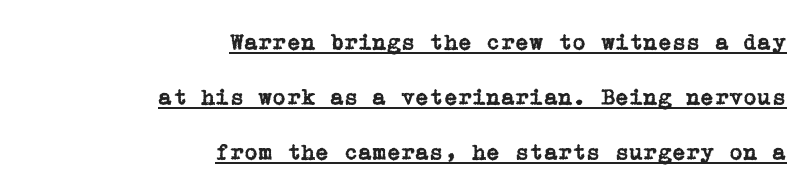
{"italic": "no", "underline": "yes", "align": "right", "line_spacing": "loose", "line_spacing_ratio": 2.39, "letter_spacing": "normal", "letter_spacing_em": 0.0, "glyph_px": 23}
